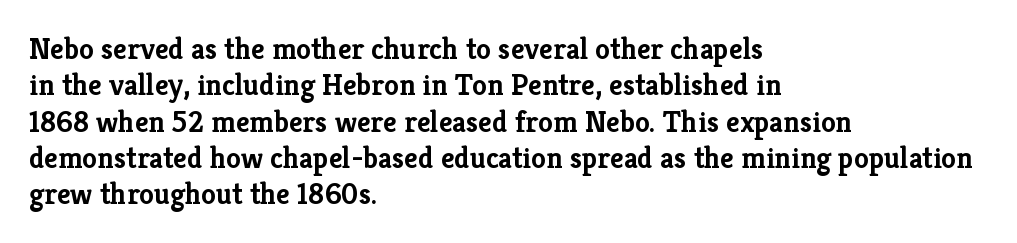
{"serif": "yes", "italic": "no", "bold": "yes", "weight": "semibold", "width": "normal", "stroke_contrast": "low", "x_height": "medium", "monospaced": "no", "underline": "no", "align": "left", "line_spacing_ratio": 1.21, "letter_spacing": "normal", "letter_spacing_em": 0.0, "glyph_px": 30}
